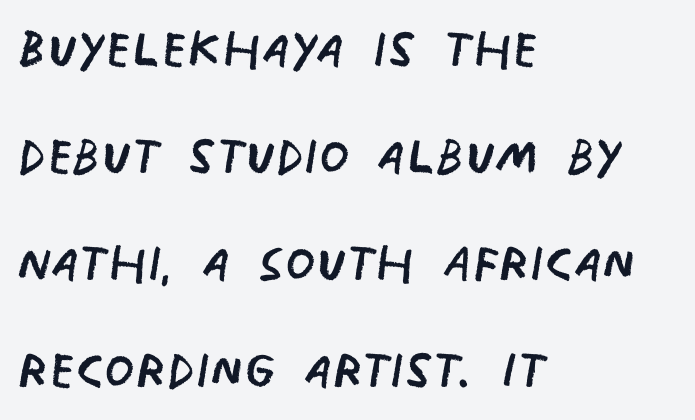
Check the space under the baseline: it is left empty. The paragraph has a hard left edge and a soft right edge. Is the letter spacing exaggerated? No — it looks like the ordinary default. Character widths vary here, with narrow letters taking less room than wide ones. Does the leading feel generous? No, just average.
